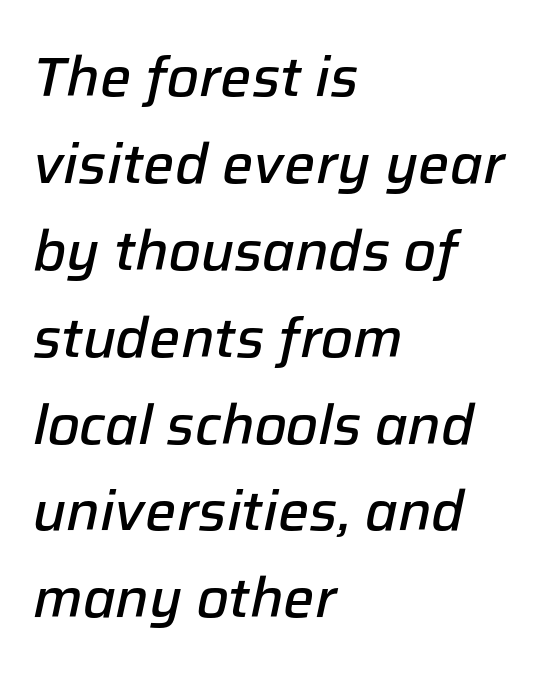
The image shows 55 px semibold type, italic (leaning right); set left-aligned, normal line spacing (1.58x), normal letter spacing, not underlined; low stroke contrast and a medium x-height.
